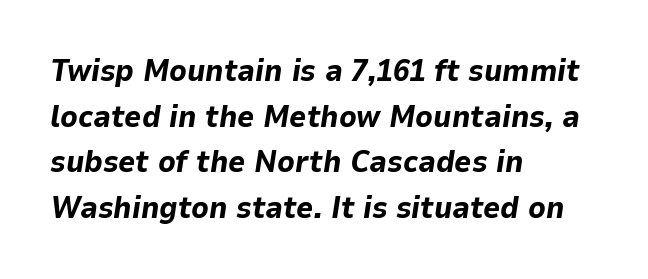
The image shows 30 px bold type, italic (leaning right); set left-aligned, normal line spacing (1.52x), normal letter spacing, not underlined; low stroke contrast and a medium x-height.
